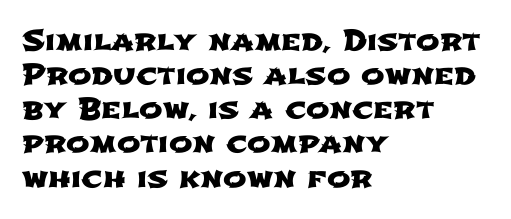
{"serif": "no", "width": "wide", "stroke_contrast": "low", "x_height": "medium", "monospaced": "no", "underline": "no", "align": "left", "line_spacing_ratio": 1.22, "letter_spacing": "normal", "letter_spacing_em": 0.0, "glyph_px": 28}
